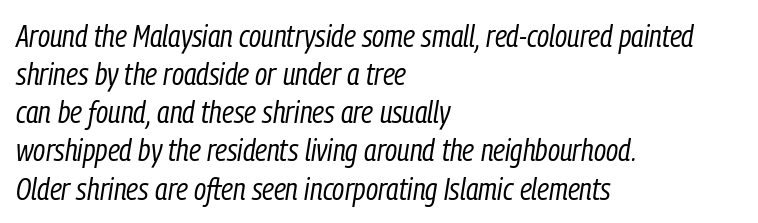
{"italic": "yes", "lean": "right", "slant_degrees": 9, "bold": "no", "weight": "regular", "width": "condensed", "stroke_contrast": "low", "x_height": "medium", "monospaced": "no", "underline": "no", "align": "left", "line_spacing_ratio": 1.23, "letter_spacing": "normal", "letter_spacing_em": 0.0, "glyph_px": 31}
